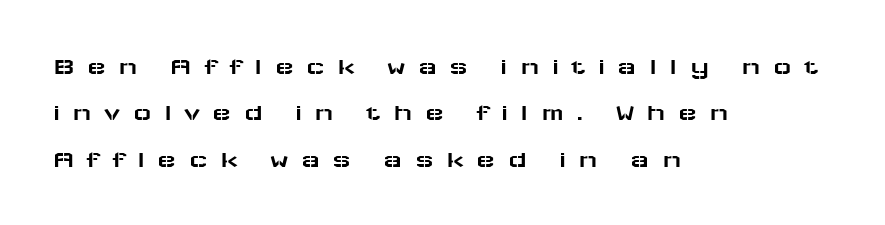
Q: Is the text italic (slanted)? A: No, it is upright.
Q: Is the text underlined? A: No.
Q: How is the paragraph aligned? A: Left-aligned.
Q: Is the spacing between letters normal or unusually wide? A: Unusually wide.
